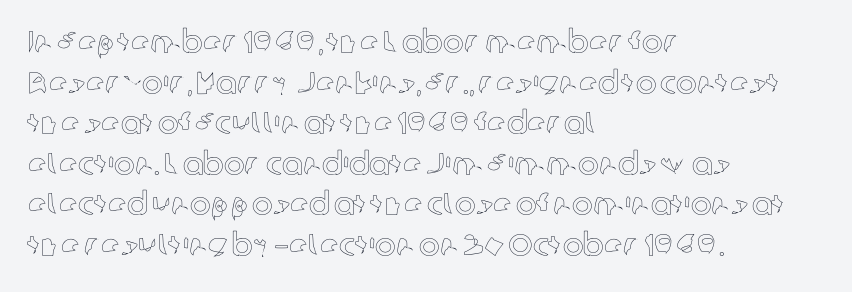
Students, observe: this is what conventionally led text looks like. If you drew a line through each stem, it would be perfectly vertical. Does the copy run flush right? No — it runs flush left. Caption: standard tracking, unaltered. These lines are rendered in a variable-pitch font.
